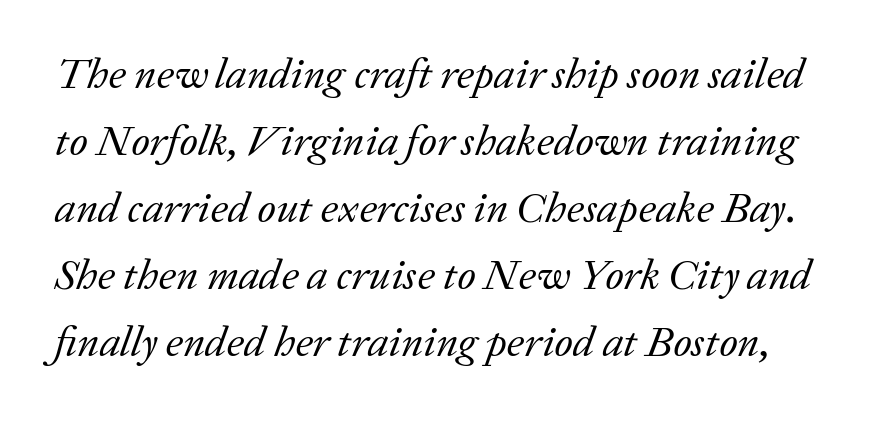
Look at the tracking — it's just the regular setting, nothing added. The block of text has a typical density, with ordinary space between rows. Type style note: has serifs. Stroke mass is kept to a normal reading level or below. The rendering uses natural spacing where letterforms have individual widths.
